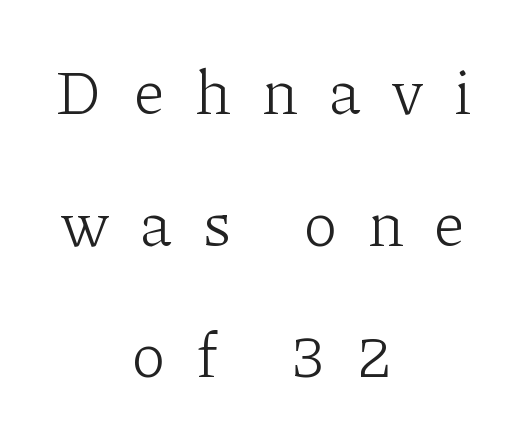
Q: Is the text bold? A: No.
Q: Is the text italic (slanted)? A: No, it is upright.
Q: Is the typeface a serif or a sans-serif typeface? A: Serif.
Q: Is the text underlined? A: No.
Q: How is the paragraph aligned? A: Centered.
Q: Is the spacing between letters normal or unusually wide? A: Unusually wide.
Q: Is the spacing between lines tight, normal or loose? A: Loose.
Q: Width (condensed, normal, or wide)? A: Normal.
Q: Stroke contrast? A: Low.
Q: x-height? A: Medium.
Q: Monospaced? A: No.
